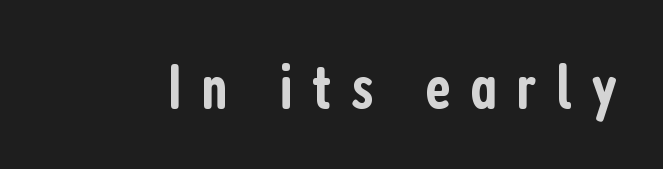
Q: Is the text bold? A: Semi-bold.
Q: Is the text italic (slanted)? A: No, it is upright.
Q: Is the typeface a serif or a sans-serif typeface? A: Sans-serif.
Q: Is the text underlined? A: No.
Q: Is the spacing between letters normal or unusually wide? A: Unusually wide.
Q: Width (condensed, normal, or wide)? A: Condensed.
Q: Stroke contrast? A: Low.
Q: x-height? A: Medium.
Q: Monospaced? A: No.
